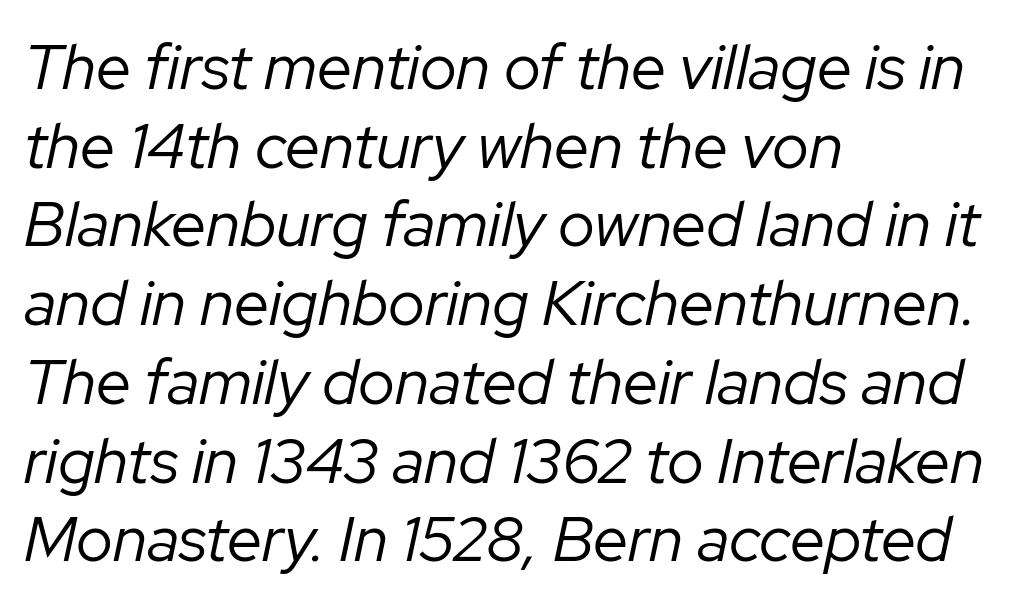
The image shows 63 px regular-weight type, italic (leaning right); set left-aligned, normal line spacing (1.25x), normal letter spacing, not underlined; low stroke contrast and a medium x-height.
